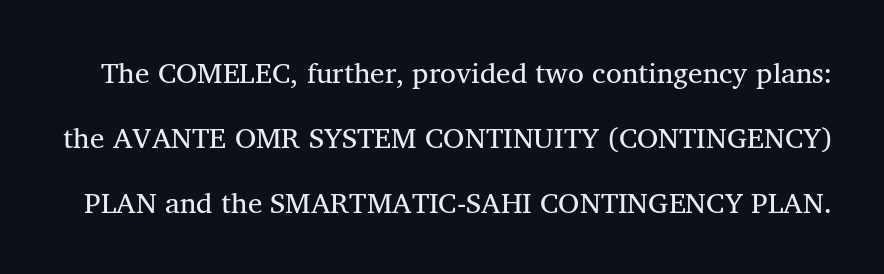
{"serif": "yes", "width": "normal", "stroke_contrast": "medium", "x_height": "medium", "monospaced": "no", "underline": "no", "line_spacing": "loose", "line_spacing_ratio": 2.25, "letter_spacing": "normal", "letter_spacing_em": 0.0, "glyph_px": 29}
